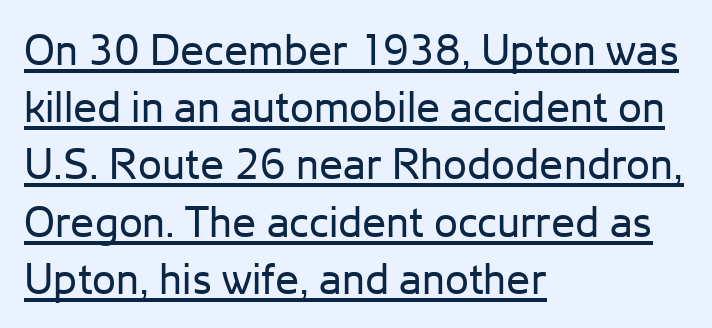
Q: Is the text bold? A: No.
Q: Is the text italic (slanted)? A: No, it is upright.
Q: Is the typeface a serif or a sans-serif typeface? A: Sans-serif.
Q: Is the text underlined? A: Yes.
Q: How is the paragraph aligned? A: Left-aligned.
Q: Is the spacing between letters normal or unusually wide? A: Normal.
Q: Is the spacing between lines tight, normal or loose? A: Normal.
Q: Width (condensed, normal, or wide)? A: Normal.
Q: Stroke contrast? A: Low.
Q: x-height? A: Medium.
Q: Monospaced? A: No.
